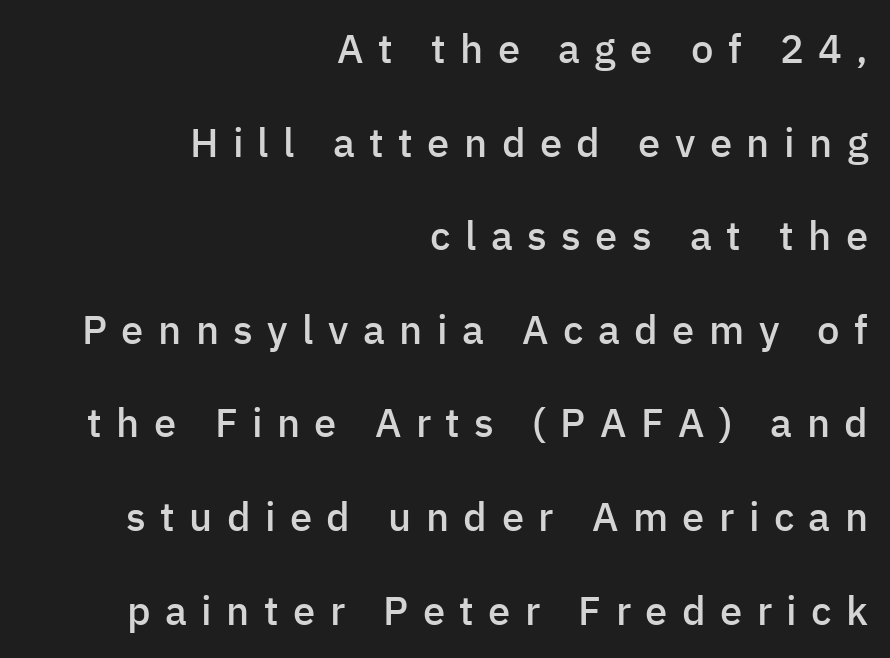
The image shows 40 px semibold sans-serif type, upright; set right-aligned, loose line spacing (2.34x), unusually wide letter spacing (+0.36 em), not underlined; low stroke contrast and a medium x-height.
